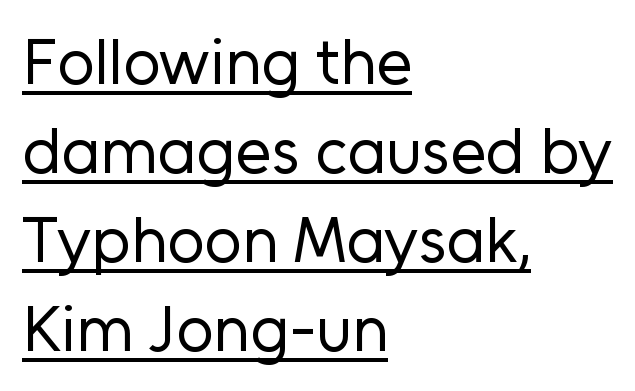
Q: Is the text bold? A: No.
Q: Is the text italic (slanted)? A: No, it is upright.
Q: Is the typeface a serif or a sans-serif typeface? A: Sans-serif.
Q: Is the text underlined? A: Yes.
Q: How is the paragraph aligned? A: Left-aligned.
Q: Is the spacing between letters normal or unusually wide? A: Normal.
Q: Is the spacing between lines tight, normal or loose? A: Normal.
Q: Width (condensed, normal, or wide)? A: Normal.
Q: Stroke contrast? A: Low.
Q: x-height? A: Medium.
Q: Monospaced? A: No.
